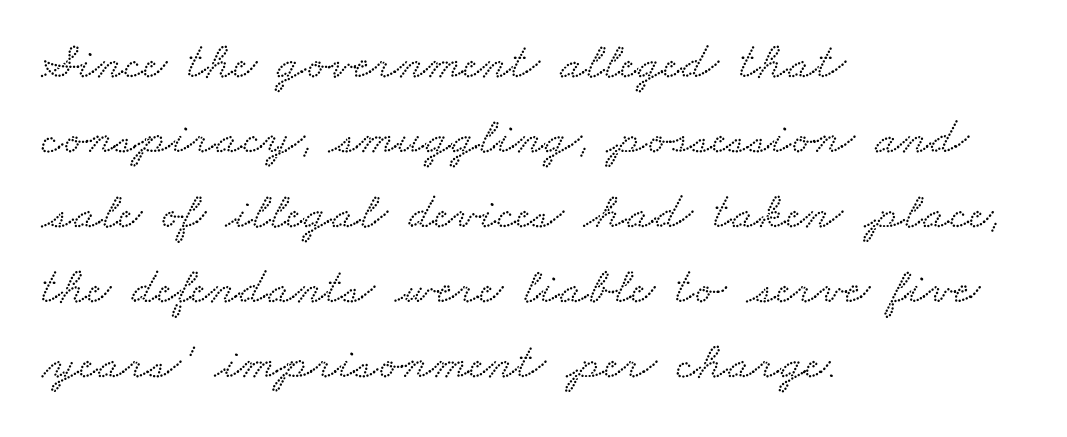
{"serif": "yes", "width": "wide", "stroke_contrast": "low", "x_height": "small", "monospaced": "no", "underline": "no", "align": "left", "line_spacing": "normal", "line_spacing_ratio": 1.44, "letter_spacing": "normal", "letter_spacing_em": 0.0, "glyph_px": 52}
